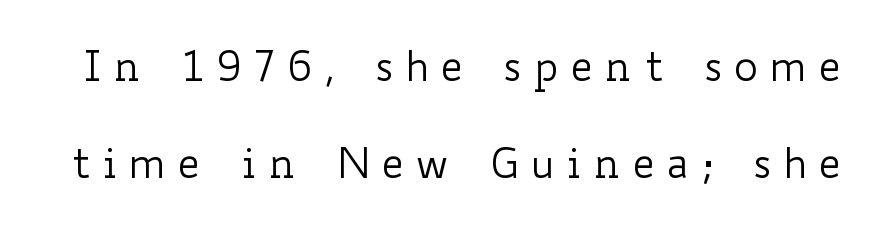
These lines are rendered in a variable-pitch font. The lettering holds an erect, upright posture throughout. The rendering uses a large line-height, opening up the rows. Anything drawn beneath the words? Only blank space.
